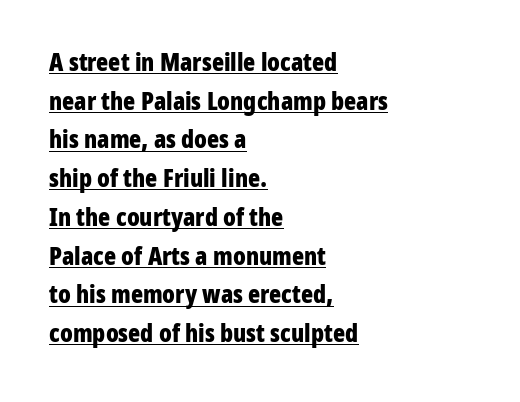
Every letter is thick-stroked: bold, no question. You can see a thin bar hugging the bottom of the glyphs. If you measured baseline to baseline, you'd find a middling distance. These lines stack with their left ends in a neat column.
